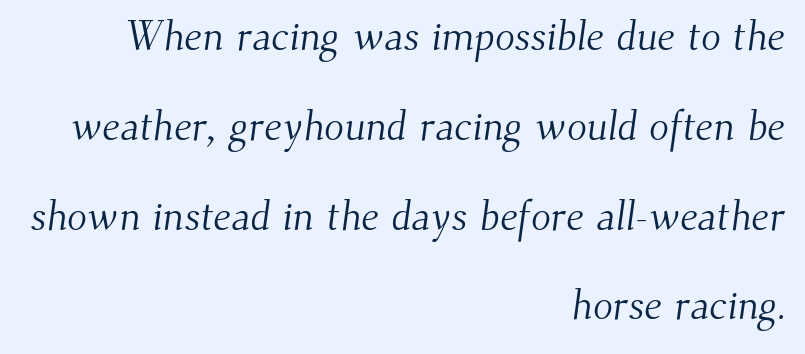
The image shows 41 px light serif type; set right-aligned, loose line spacing (2.19x), normal letter spacing, not underlined; medium stroke contrast and a small x-height.
